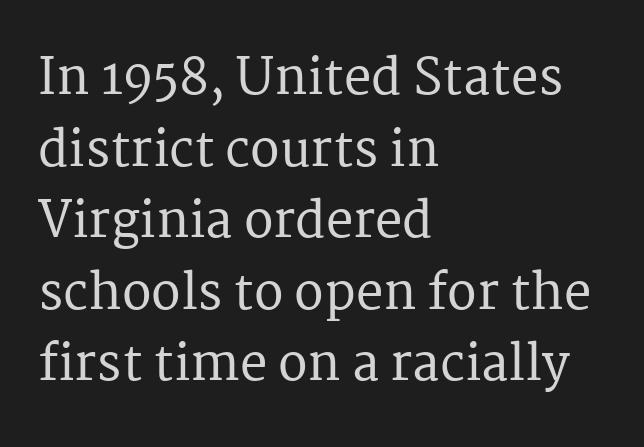
The rendering uses natural spacing where letterforms have individual widths. A serif font was chosen for this passage. Lines of text with bare space underneath. Reading down the column, the eye jumps a familiar distance to each next line. Line starts are locked; line ends wander.
